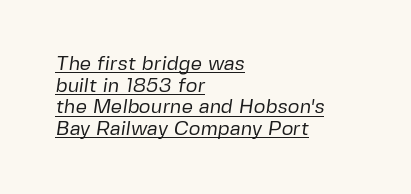
The image shows 20 px text type; set left-aligned, tight line spacing (1.08x), normal letter spacing, underlined.
